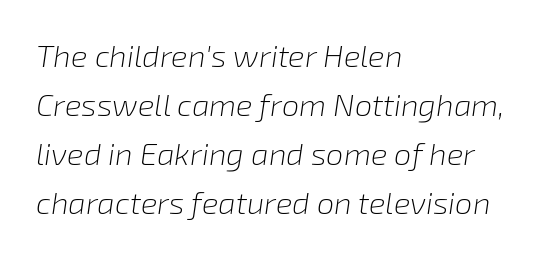
{"italic": "yes", "lean": "right", "slant_degrees": 8, "bold": "no", "weight": "light", "width": "normal", "stroke_contrast": "low", "x_height": "medium", "monospaced": "no", "underline": "no", "align": "left", "line_spacing": "normal", "line_spacing_ratio": 1.58, "letter_spacing": "normal", "letter_spacing_em": 0.0, "glyph_px": 31}
